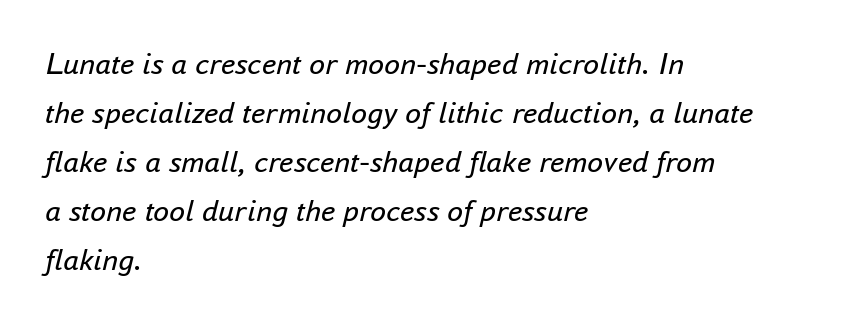
Q: Is the text bold? A: No.
Q: Is the text italic (slanted)? A: Yes, it leans right by about 16 degrees.
Q: Is the text underlined? A: No.
Q: How is the paragraph aligned? A: Left-aligned.
Q: Is the spacing between letters normal or unusually wide? A: Normal.
Q: Is the spacing between lines tight, normal or loose? A: Normal.
Q: Width (condensed, normal, or wide)? A: Normal.
Q: Stroke contrast? A: Low.
Q: x-height? A: Small.
Q: Monospaced? A: No.
